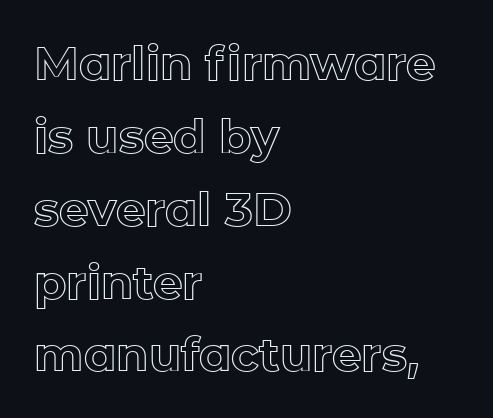
{"italic": "no", "width": "normal", "x_height": "medium", "monospaced": "no", "underline": "no", "align": "left", "line_spacing": "normal", "line_spacing_ratio": 1.55, "letter_spacing": "normal", "letter_spacing_em": 0.0, "glyph_px": 47}
